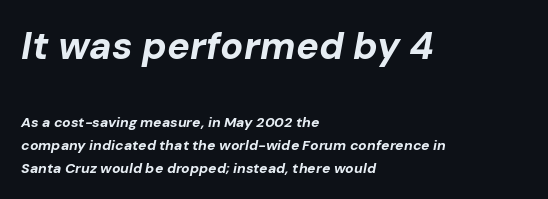
Q: Is the text bold? A: Yes.
Q: Is the text italic (slanted)? A: Yes, it leans right by about 10 degrees.
Q: Is the text underlined? A: No.
Q: How is the paragraph aligned? A: Left-aligned.
Q: Is the spacing between letters normal or unusually wide? A: Normal.
Q: Is the spacing between lines tight, normal or loose? A: Normal.
Q: Which block of text is set in a larger size, the first (top) or the second (bottom)? A: The first (top) one.
Q: Width (condensed, normal, or wide)? A: Normal.
Q: Stroke contrast? A: Low.
Q: x-height? A: Medium.
Q: Monospaced? A: No.
